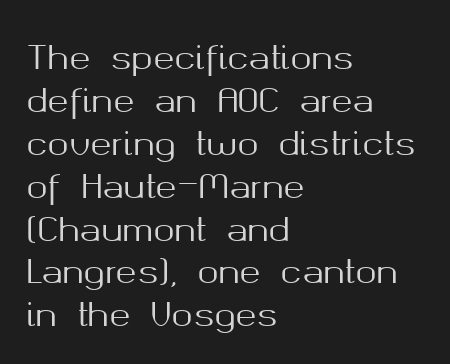
{"serif": "no", "italic": "no", "width": "normal", "stroke_contrast": "medium", "x_height": "medium", "monospaced": "no", "underline": "no", "align": "left", "line_spacing": "normal", "line_spacing_ratio": 1.34, "letter_spacing": "normal", "letter_spacing_em": 0.0, "glyph_px": 32}
